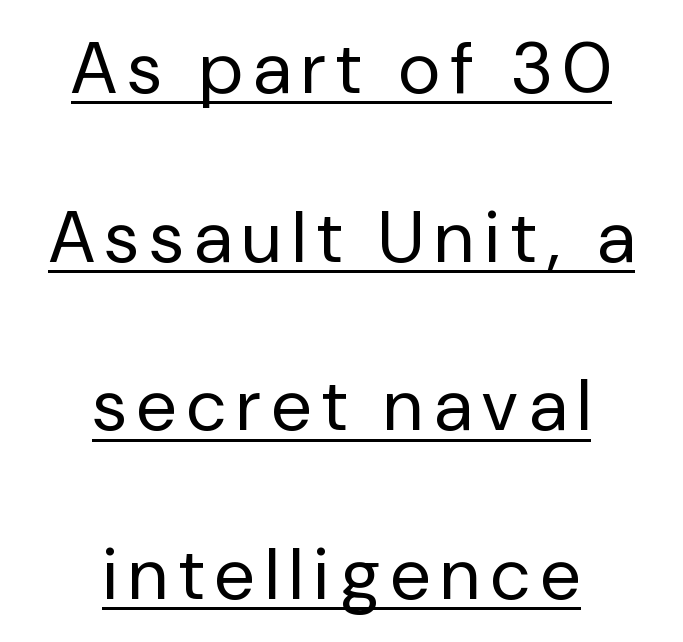
Q: Is the text bold? A: No.
Q: Is the text italic (slanted)? A: No, it is upright.
Q: Is the typeface a serif or a sans-serif typeface? A: Sans-serif.
Q: Is the text underlined? A: Yes.
Q: How is the paragraph aligned? A: Centered.
Q: Is the spacing between lines tight, normal or loose? A: Loose.
Q: Width (condensed, normal, or wide)? A: Normal.
Q: Stroke contrast? A: Low.
Q: x-height? A: Medium.
Q: Monospaced? A: No.
